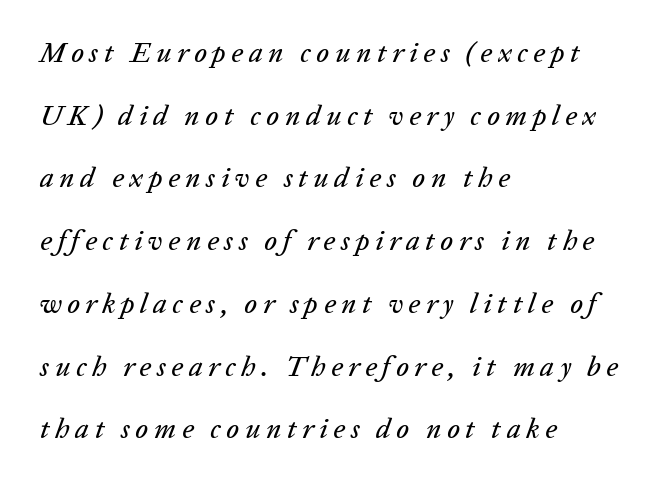
The image shows 28 px text type, italic (leaning right); set left-aligned, loose line spacing (2.24x), unusually wide letter spacing (+0.2 em), not underlined; low stroke contrast and a medium x-height.
